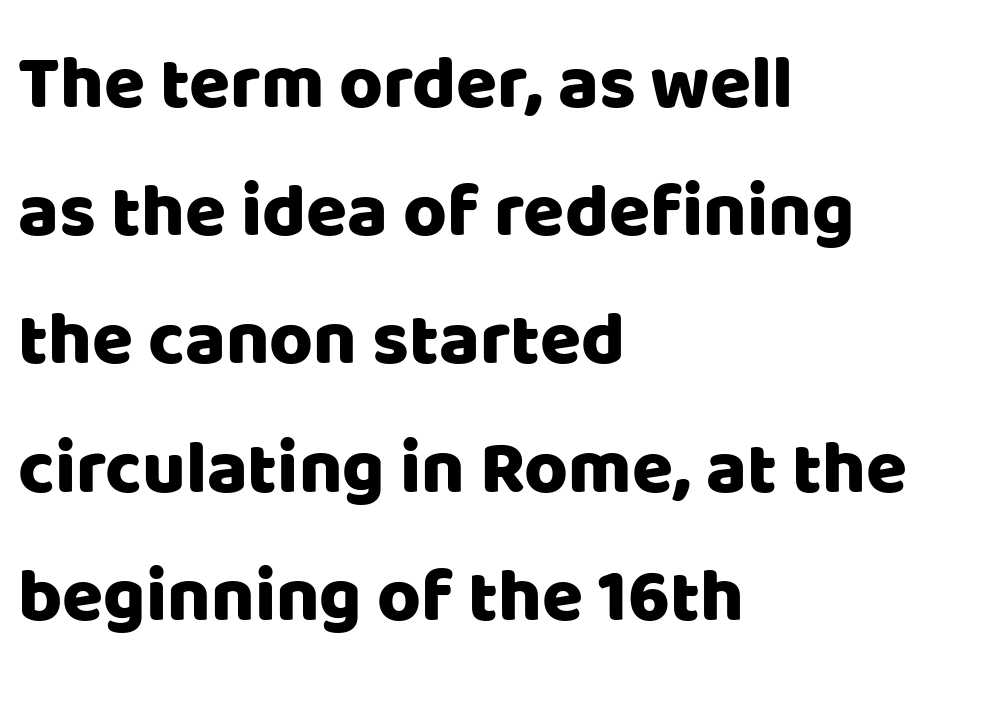
{"serif": "no", "italic": "no", "width": "normal", "stroke_contrast": "low", "x_height": "large", "monospaced": "no", "underline": "no", "align": "left", "line_spacing_ratio": 1.71, "letter_spacing": "normal", "letter_spacing_em": 0.0, "glyph_px": 75}
